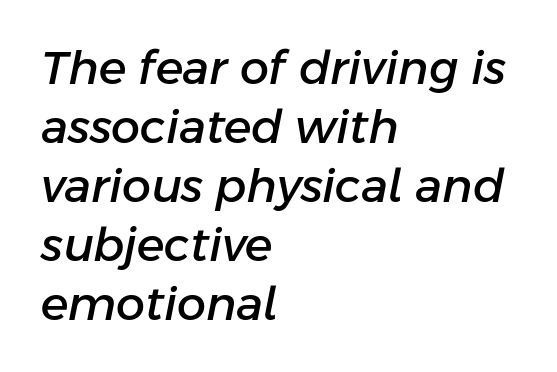
{"italic": "yes", "lean": "right", "slant_degrees": 11, "width": "normal", "stroke_contrast": "low", "x_height": "medium", "monospaced": "no", "underline": "no", "align": "left", "line_spacing": "normal", "line_spacing_ratio": 1.28, "letter_spacing": "normal", "letter_spacing_em": 0.0, "glyph_px": 46}
